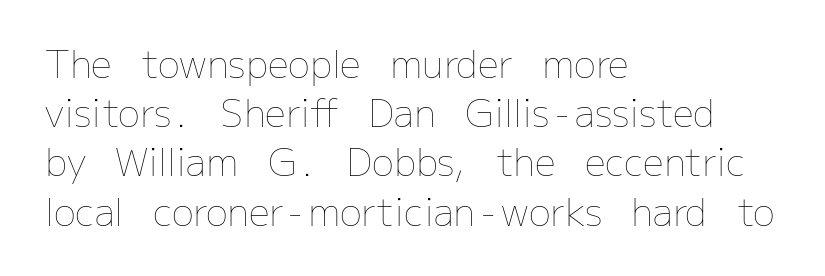
The image shows 37 px thin type, upright; set left-aligned, normal line spacing (1.33x), normal letter spacing, not underlined; low stroke contrast and a medium x-height.
